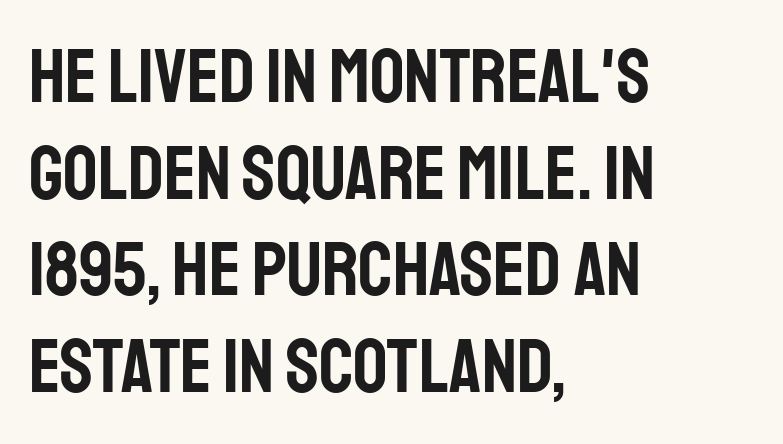
The image shows 76 px condensed sans-serif type, upright; set left-aligned, normal line spacing (1.27x), normal letter spacing, not underlined; low stroke contrast and a large x-height.
